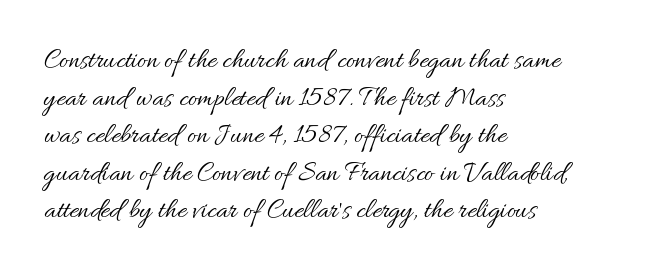
No extra ink here — the face is not bold. How would I describe the line gaps? Plain and ordinary. Between one letter and the next there's only the usual sliver of space.
